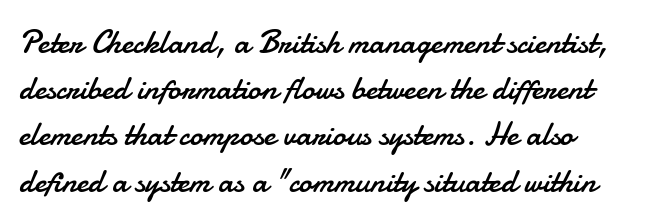
{"serif": "no", "bold": "no", "weight": "regular", "width": "normal", "stroke_contrast": "low", "x_height": "small", "monospaced": "no", "underline": "no", "line_spacing": "normal", "line_spacing_ratio": 1.4, "letter_spacing": "normal", "letter_spacing_em": 0.0, "glyph_px": 33}
